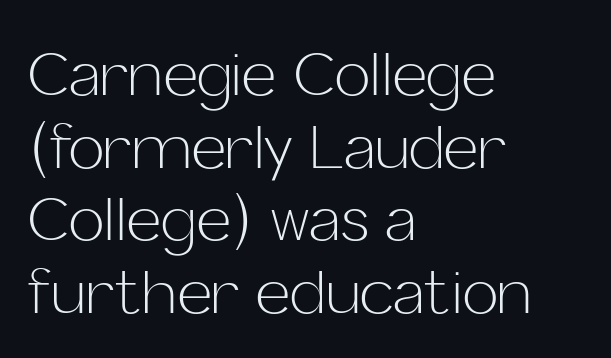
Q: Is the text bold? A: No.
Q: Is the text italic (slanted)? A: No, it is upright.
Q: Is the typeface a serif or a sans-serif typeface? A: Sans-serif.
Q: Is the text underlined? A: No.
Q: How is the paragraph aligned? A: Left-aligned.
Q: Is the spacing between letters normal or unusually wide? A: Normal.
Q: Width (condensed, normal, or wide)? A: Normal.
Q: Stroke contrast? A: Low.
Q: x-height? A: Medium.
Q: Monospaced? A: No.
